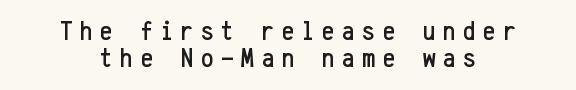
Q: Is the text italic (slanted)? A: No, it is upright.
Q: Is the typeface a serif or a sans-serif typeface? A: Sans-serif.
Q: Is the text underlined? A: No.
Q: How is the paragraph aligned? A: Centered.
Q: Is the spacing between letters normal or unusually wide? A: Unusually wide.
Q: Is the spacing between lines tight, normal or loose? A: Tight.
Q: Width (condensed, normal, or wide)? A: Condensed.
Q: Stroke contrast? A: Low.
Q: x-height? A: Medium.
Q: Monospaced? A: Yes.
